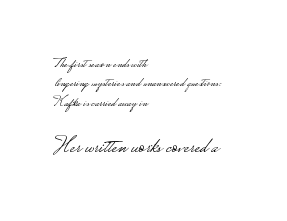
{"bold": "no", "underline": "no", "align": "left", "line_spacing": "normal", "line_spacing_ratio": 1.39, "letter_spacing": "normal", "letter_spacing_em": 0.0, "larger_block": "second", "size_ratio": 1.64, "glyph_px": 23}
